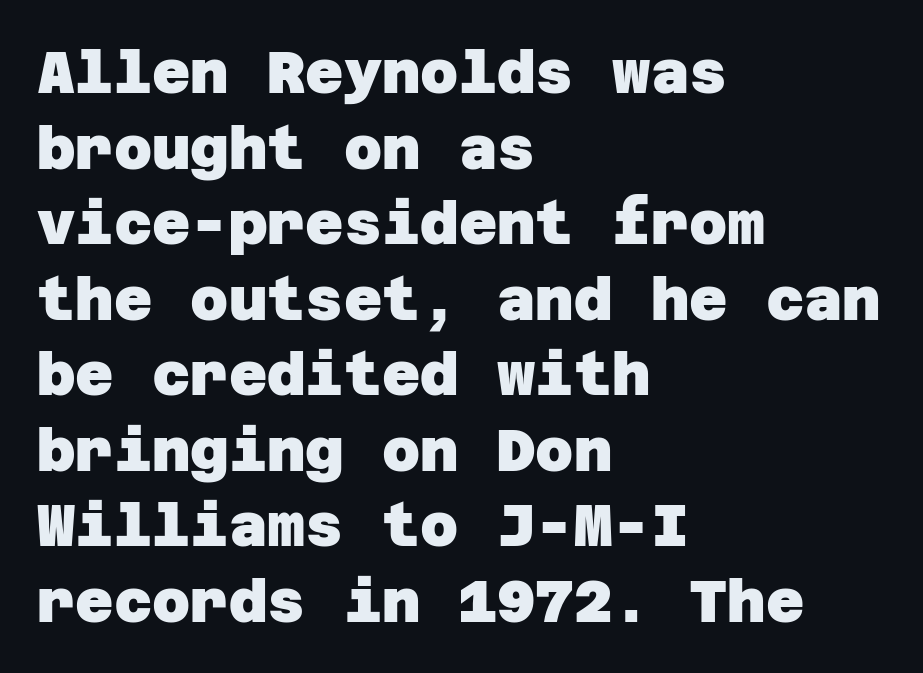
{"serif": "no", "bold": "yes", "weight": "heavy", "width": "normal", "stroke_contrast": "low", "x_height": "large", "underline": "no", "align": "left", "line_spacing": "normal", "line_spacing_ratio": 1.28, "letter_spacing": "normal", "letter_spacing_em": 0.0, "glyph_px": 59}
